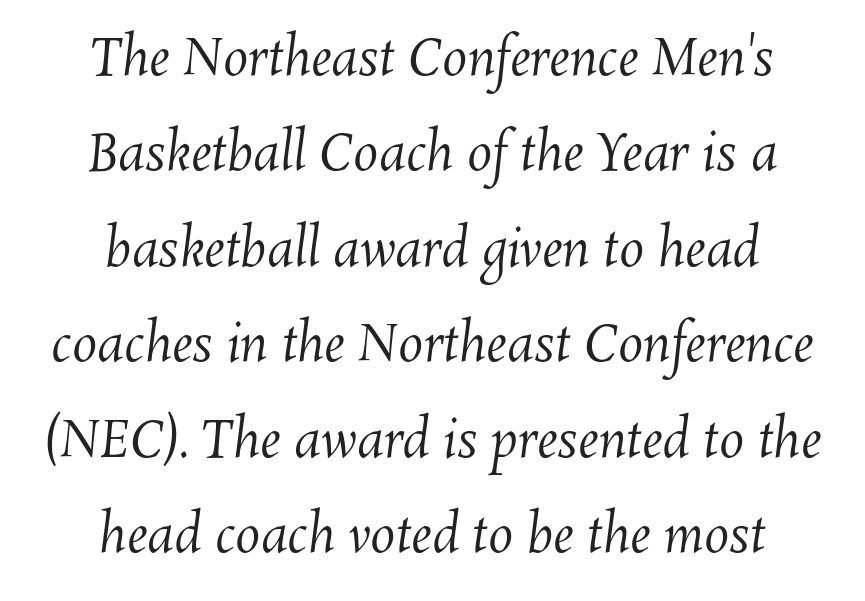
Clear beneath every line of the passage. Weight: regular or lighter. Spacing verdict: proportional, widths tailored to each character. Tracking value appears to be zero — textbook default spacing.
